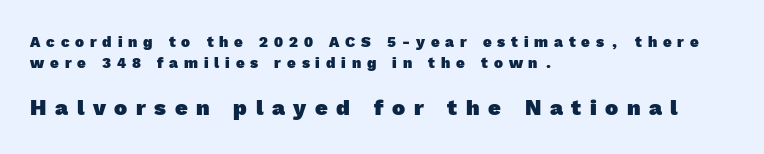
The image shows 22 px bold type; set left-aligned, normal line spacing (1.42x), unusually wide letter spacing (+0.39 em), not underlined; the second (bottom) block is 1.47x larger.
